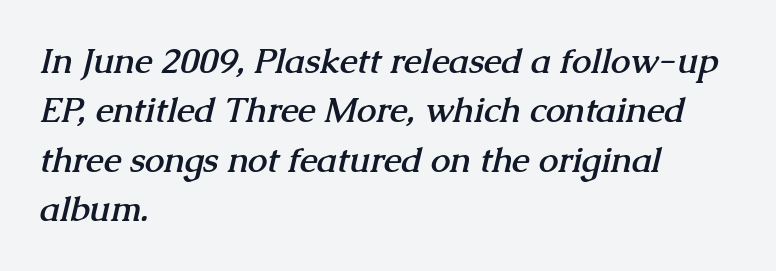
The image shows 35 px semibold serif type; set left-aligned, normal line spacing (1.41x), normal letter spacing, not underlined; medium stroke contrast and a medium x-height.
